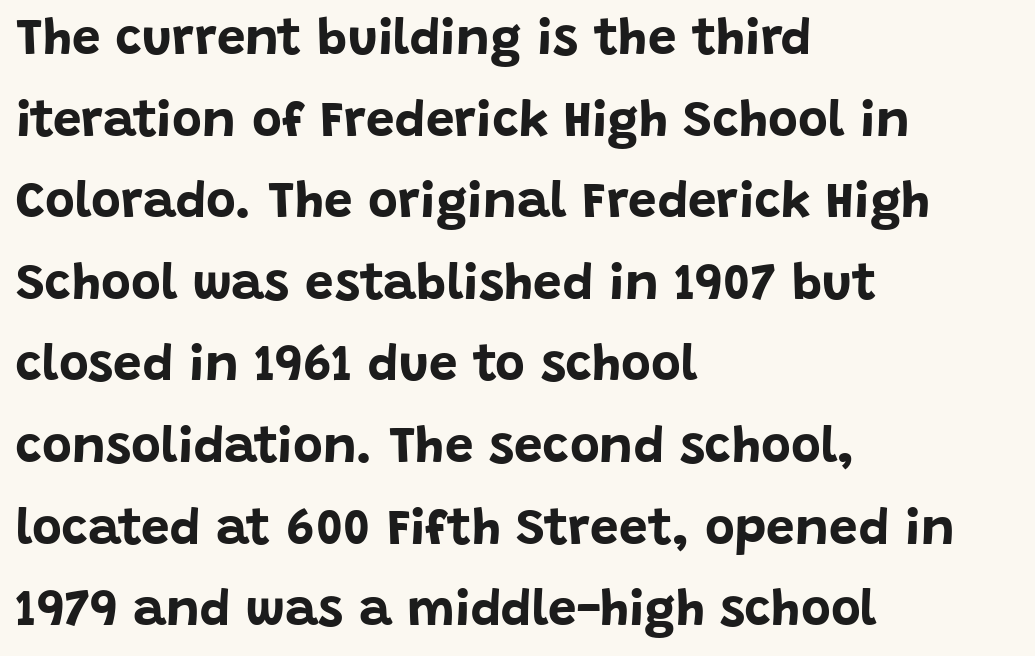
The image shows 51 px bold sans-serif type, upright; set left-aligned, normal line spacing (1.6x), normal letter spacing, not underlined; low stroke contrast and a large x-height.
